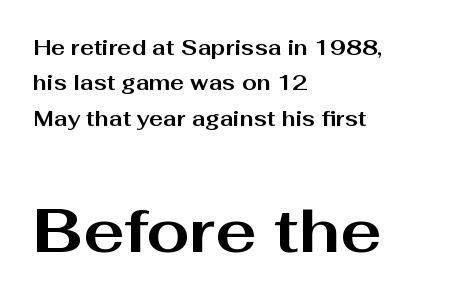
Q: Is the text bold? A: Yes.
Q: Is the text italic (slanted)? A: No, it is upright.
Q: Is the typeface a serif or a sans-serif typeface? A: Sans-serif.
Q: Is the text underlined? A: No.
Q: How is the paragraph aligned? A: Left-aligned.
Q: Is the spacing between letters normal or unusually wide? A: Normal.
Q: Is the spacing between lines tight, normal or loose? A: Normal.
Q: Which block of text is set in a larger size, the first (top) or the second (bottom)? A: The second (bottom) one.
Q: Width (condensed, normal, or wide)? A: Wide.
Q: Stroke contrast? A: Medium.
Q: x-height? A: Medium.
Q: Monospaced? A: No.
